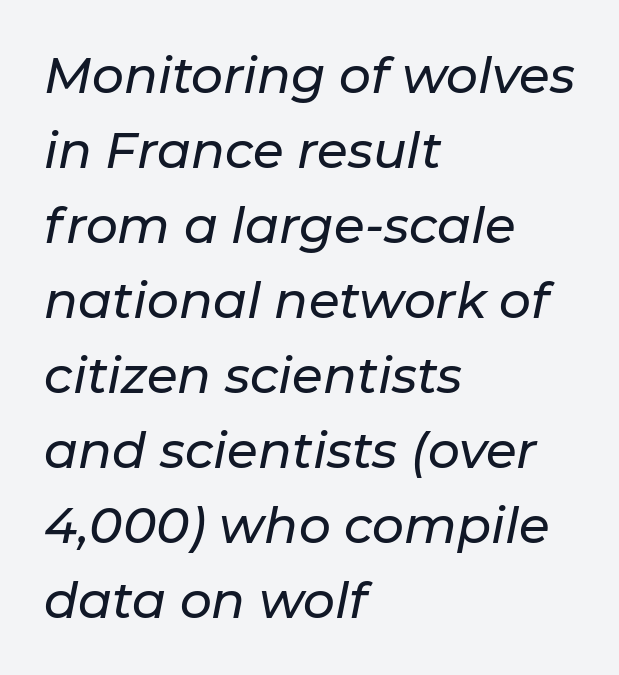
Q: Is the text italic (slanted)? A: Yes, it leans right by about 11 degrees.
Q: Is the text underlined? A: No.
Q: How is the paragraph aligned? A: Left-aligned.
Q: Is the spacing between letters normal or unusually wide? A: Normal.
Q: Is the spacing between lines tight, normal or loose? A: Normal.
Q: Width (condensed, normal, or wide)? A: Normal.
Q: Stroke contrast? A: Low.
Q: x-height? A: Medium.
Q: Monospaced? A: No.
